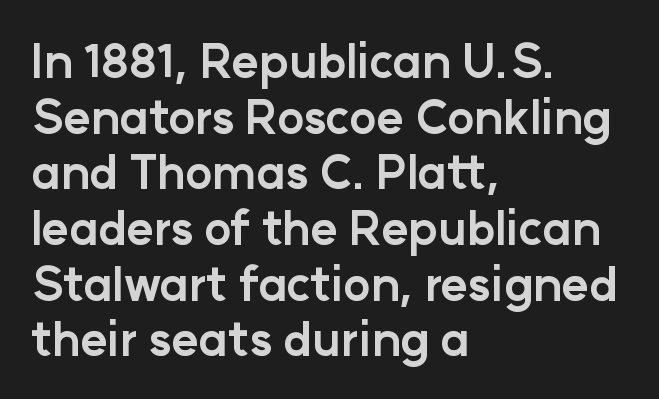
Q: Is the text bold? A: Yes.
Q: Is the text italic (slanted)? A: No, it is upright.
Q: Is the typeface a serif or a sans-serif typeface? A: Sans-serif.
Q: Is the text underlined? A: No.
Q: How is the paragraph aligned? A: Left-aligned.
Q: Is the spacing between letters normal or unusually wide? A: Normal.
Q: Width (condensed, normal, or wide)? A: Normal.
Q: Stroke contrast? A: Low.
Q: x-height? A: Medium.
Q: Monospaced? A: No.
